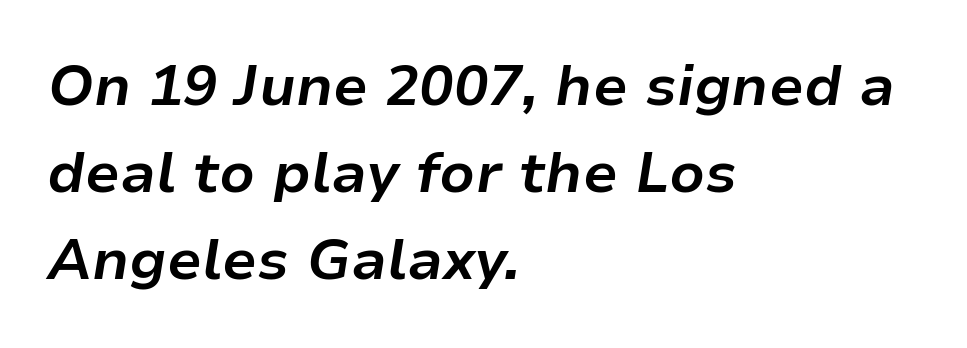
Q: Is the text bold? A: Yes.
Q: Is the text italic (slanted)? A: Yes, it leans right by about 9 degrees.
Q: Is the text underlined? A: No.
Q: How is the paragraph aligned? A: Left-aligned.
Q: Is the spacing between letters normal or unusually wide? A: Normal.
Q: Is the spacing between lines tight, normal or loose? A: Normal.
Q: Width (condensed, normal, or wide)? A: Normal.
Q: Stroke contrast? A: Low.
Q: x-height? A: Medium.
Q: Monospaced? A: No.
